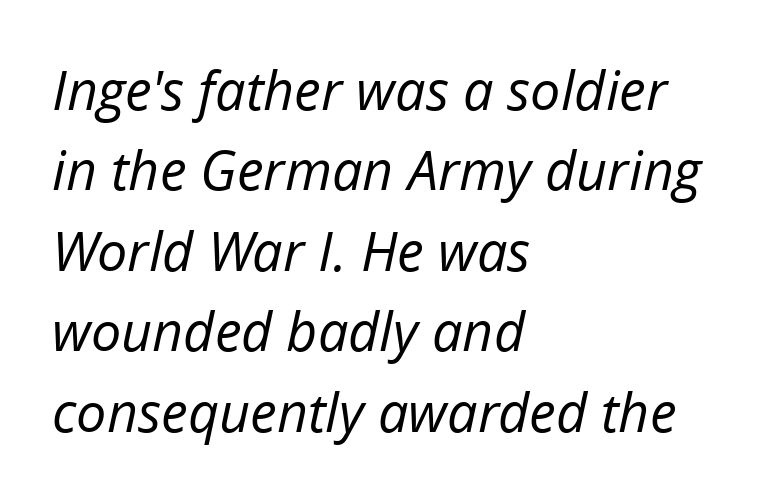
Q: Is the text bold? A: No.
Q: Is the text italic (slanted)? A: Yes, it leans right by about 12 degrees.
Q: Is the text underlined? A: No.
Q: How is the paragraph aligned? A: Left-aligned.
Q: Is the spacing between letters normal or unusually wide? A: Normal.
Q: Is the spacing between lines tight, normal or loose? A: Normal.
Q: Width (condensed, normal, or wide)? A: Normal.
Q: Stroke contrast? A: Low.
Q: x-height? A: Medium.
Q: Monospaced? A: No.
